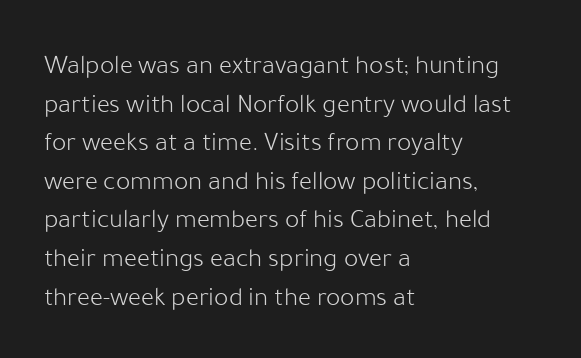
The image shows 27 px text type, upright; set left-aligned, normal line spacing (1.43x), normal letter spacing, not underlined.
